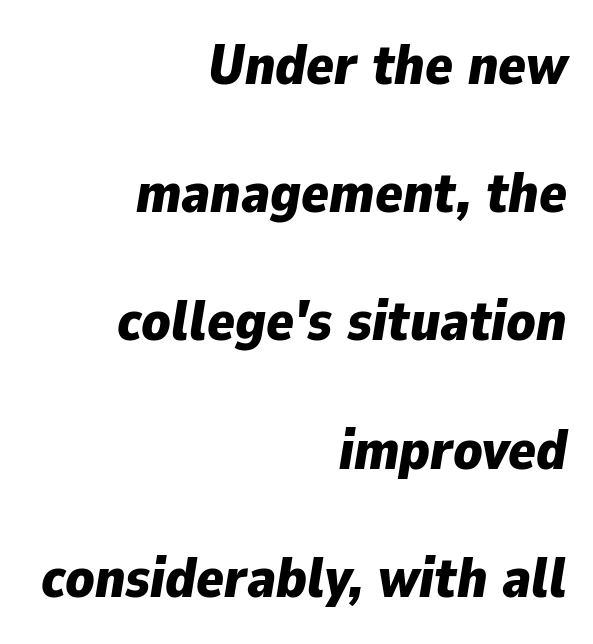
{"italic": "yes", "lean": "right", "slant_degrees": 9, "bold": "yes", "weight": "bold", "width": "normal", "stroke_contrast": "low", "x_height": "medium", "monospaced": "no", "underline": "no", "align": "right", "line_spacing": "loose", "line_spacing_ratio": 2.25, "letter_spacing": "normal", "letter_spacing_em": 0.0, "glyph_px": 57}
